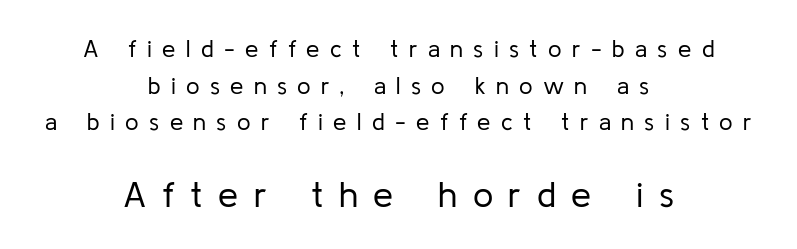
{"serif": "no", "italic": "no", "bold": "no", "weight": "regular", "width": "normal", "stroke_contrast": "low", "x_height": "medium", "monospaced": "no", "underline": "no", "align": "center", "line_spacing": "normal", "line_spacing_ratio": 1.53, "letter_spacing": "wide", "letter_spacing_em": 0.43, "larger_block": "second", "size_ratio": 1.5, "glyph_px": 36}
